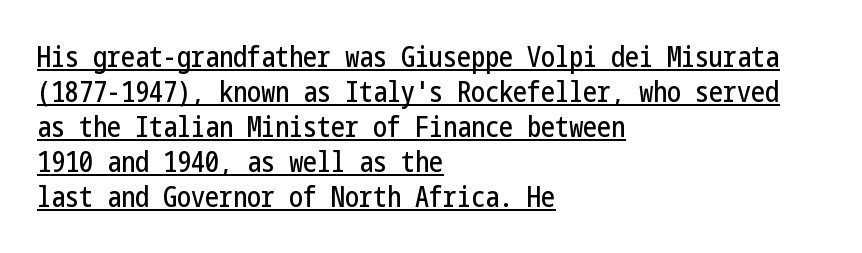
The image shows 28 px condensed sans-serif type, upright; set left-aligned, normal line spacing (1.25x), normal letter spacing, underlined; low stroke contrast and a medium x-height.
